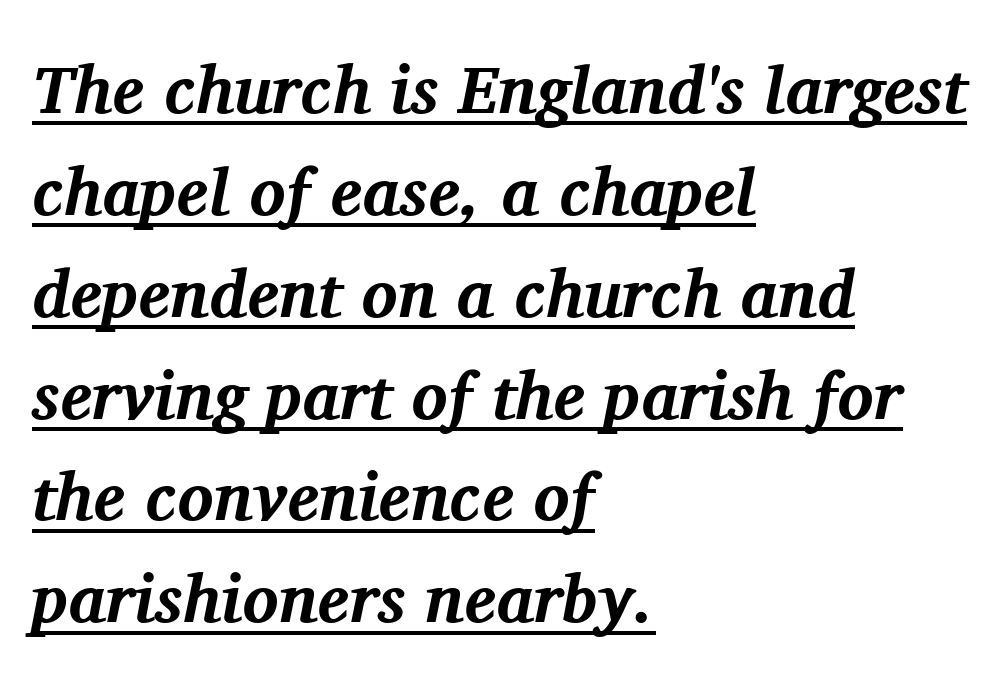
The font family rendered here belongs to the serif group. The rendering uses natural spacing where letterforms have individual widths. Notice how descenders clear the ascenders below comfortably — that's standard leading. In terms of letterspacing, this is plain default setting. As a designer I'd log this as weight 700, bold. This is underlined copy, the kind a proofreader might mark for attention.
